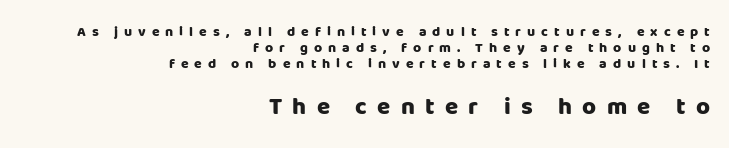
The tracking reads as deliberately expanded to a designer's eye. A clean baseline with only descenders dipping below it. Bigger letters appear in the bottom chunk; the top chunk is reduced. This sample trades vertical openness for compactness between lines.
